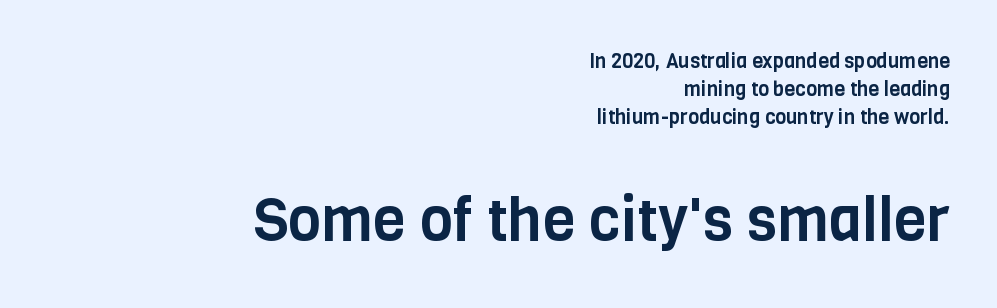
{"serif": "no", "italic": "no", "width": "condensed", "stroke_contrast": "low", "x_height": "large", "monospaced": "no", "underline": "no", "align": "right", "line_spacing": "normal", "line_spacing_ratio": 1.41, "letter_spacing": "normal", "letter_spacing_em": 0.0, "larger_block": "second", "size_ratio": 3.0, "glyph_px": 60}
